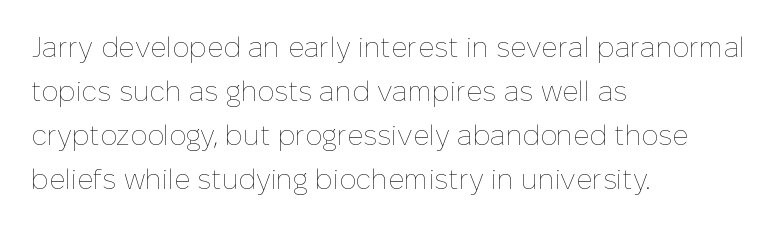
The image shows 28 px thin type, upright; set left-aligned, normal line spacing (1.57x), normal letter spacing, not underlined; low stroke contrast and a medium x-height.
